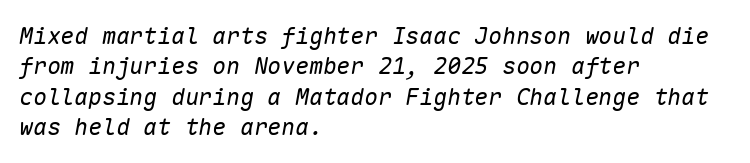
The image shows 23 px text type, italic (leaning right); set left-aligned, normal line spacing (1.32x), normal letter spacing, not underlined.
